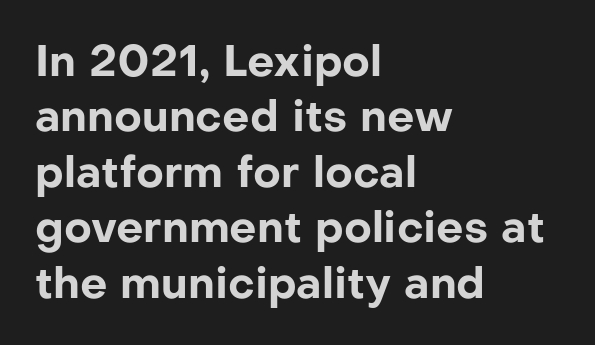
These lines carry a lot of weight — the face is fully bold. A sans-serif font was chosen for this passage. The rag falls on the right side of this text block. Compared with typical paragraphs, the rows here are spaced about the same. Style check: upright.
